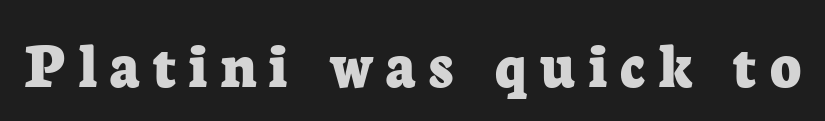
The image shows 67 px bold serif type, upright; set unusually wide letter spacing (+0.2 em), not underlined; low stroke contrast and a medium x-height.
